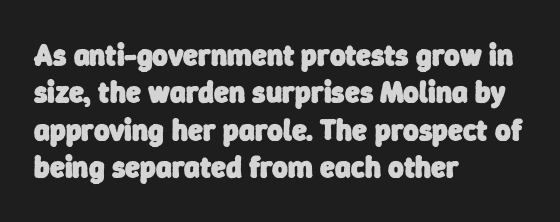
The image shows 30 px heavy sans-serif type; set left-aligned, normal line spacing (1.25x), normal letter spacing, not underlined; low stroke contrast and a medium x-height.
